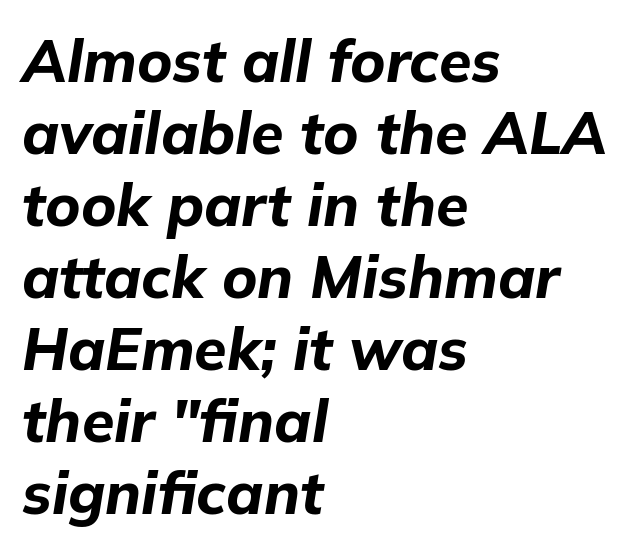
The image shows 59 px bold type, italic (leaning right); set left-aligned, line spacing 1.22x, normal letter spacing, not underlined; low stroke contrast and a medium x-height.
